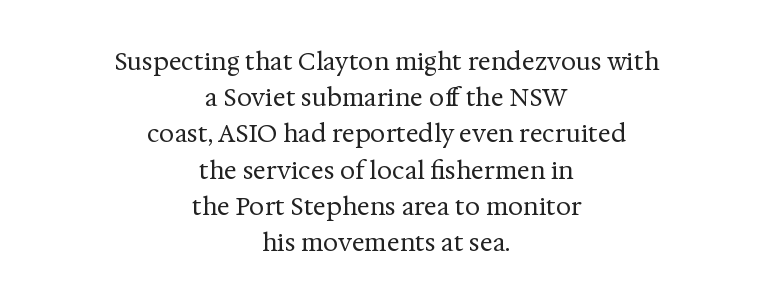
Q: Is the text bold? A: No.
Q: Is the text italic (slanted)? A: No, it is upright.
Q: Is the text underlined? A: No.
Q: How is the paragraph aligned? A: Centered.
Q: Is the spacing between letters normal or unusually wide? A: Normal.
Q: Is the spacing between lines tight, normal or loose? A: Normal.
